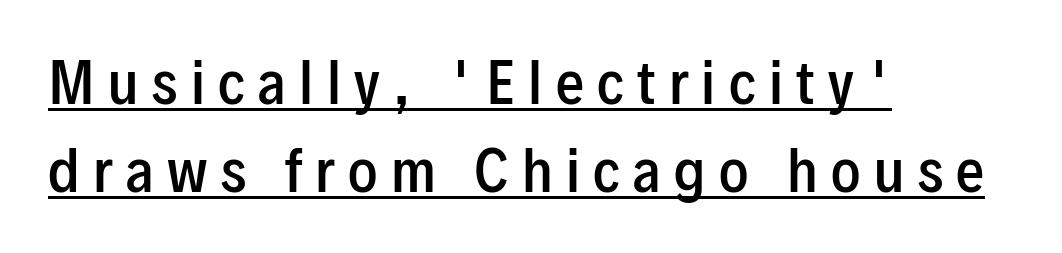
Q: Is the text bold? A: Semi-bold.
Q: Is the text italic (slanted)? A: No, it is upright.
Q: Is the typeface a serif or a sans-serif typeface? A: Sans-serif.
Q: Is the text underlined? A: Yes.
Q: How is the paragraph aligned? A: Left-aligned.
Q: Is the spacing between letters normal or unusually wide? A: Unusually wide.
Q: Is the spacing between lines tight, normal or loose? A: Normal.
Q: Width (condensed, normal, or wide)? A: Condensed.
Q: Stroke contrast? A: Low.
Q: x-height? A: Medium.
Q: Monospaced? A: No.
